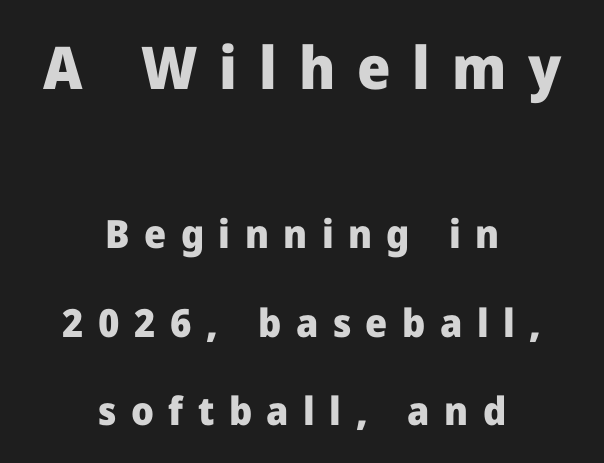
The lines are spread far apart with generous leading. Regarding serifs, this sample does without them. Words appear elongated and porous because spacing is wide. The axis of the letterforms is exactly vertical.
